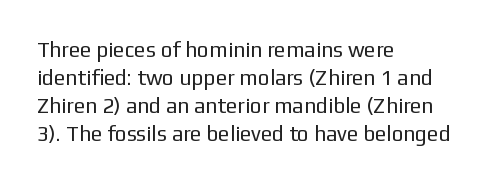
The image shows 21 px text type, upright; set left-aligned, normal line spacing (1.33x), normal letter spacing, not underlined.
